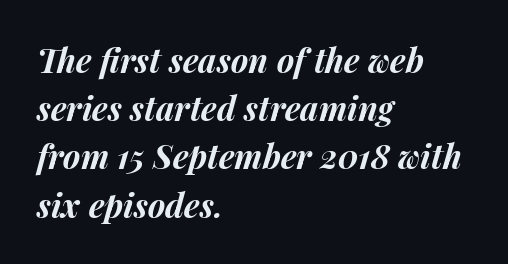
Spacing between characters is what you'd get straight out of the box. Beneath every word, the page is bare. The typesetter chose a ragged-right arrangement here. Character widths vary here, with narrow letters taking less room than wide ones. The strokes are fattened all the way to bold.
